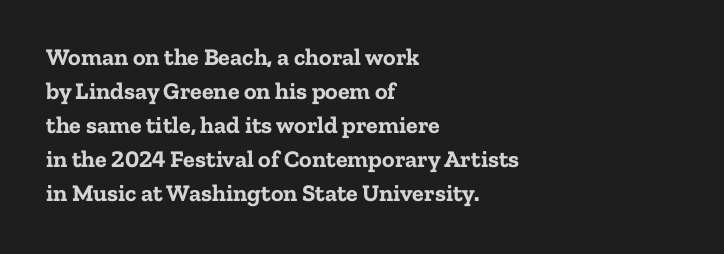
The image shows 24 px bold type, upright; set left-aligned, normal line spacing (1.42x), normal letter spacing, not underlined.
